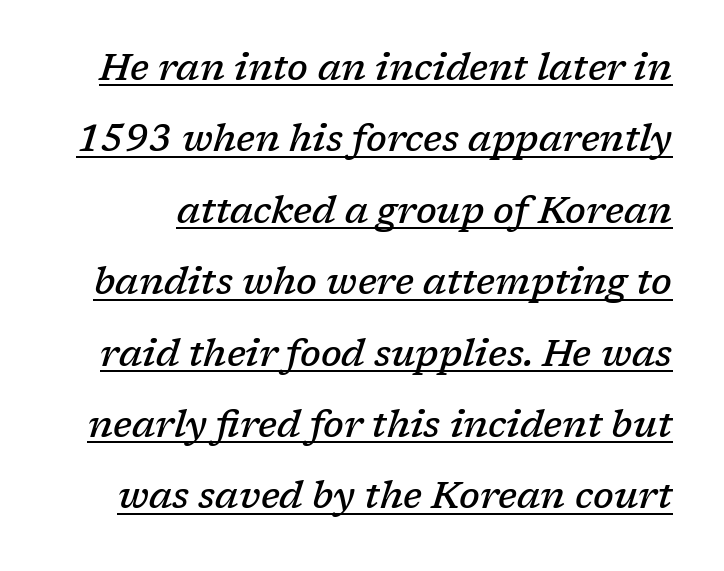
The letters carry serifs — small finishing strokes at the ends of their stems. The space between consecutive lines is lavish. These lines are rendered in a variable-pitch font. Here the glyphs are tracked normally, forming tight word shapes. These lines carry some extra weight — a demibold, not a full bold.
